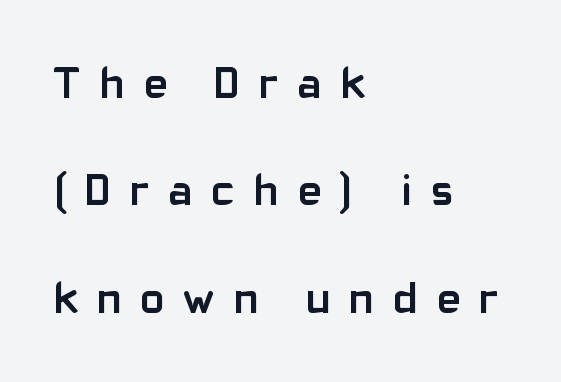
{"serif": "no", "italic": "no", "bold": "yes", "weight": "semibold", "width": "normal", "stroke_contrast": "low", "x_height": "medium", "monospaced": "no", "underline": "no", "align": "left", "line_spacing": "loose", "line_spacing_ratio": 2.44, "letter_spacing": "wide", "letter_spacing_em": 0.44, "glyph_px": 44}
